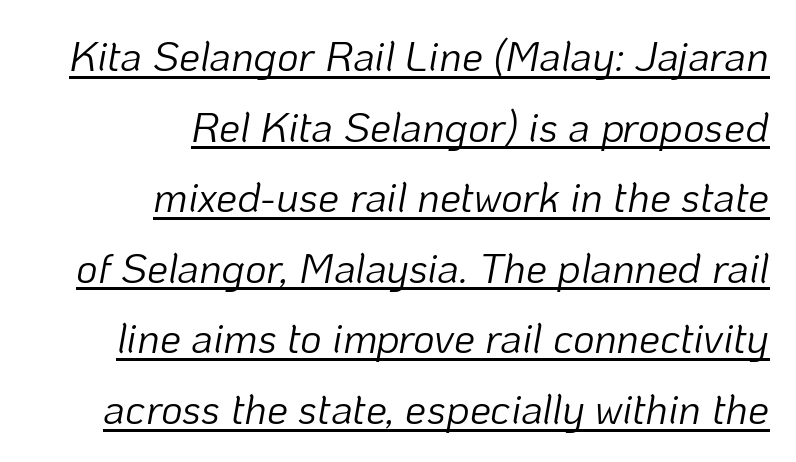
Q: Is the text bold? A: No.
Q: Is the text italic (slanted)? A: Yes, it leans right by about 10 degrees.
Q: Is the text underlined? A: Yes.
Q: How is the paragraph aligned? A: Right-aligned.
Q: Is the spacing between letters normal or unusually wide? A: Normal.
Q: Is the spacing between lines tight, normal or loose? A: Normal.
Q: Width (condensed, normal, or wide)? A: Normal.
Q: Stroke contrast? A: Low.
Q: x-height? A: Medium.
Q: Monospaced? A: No.
